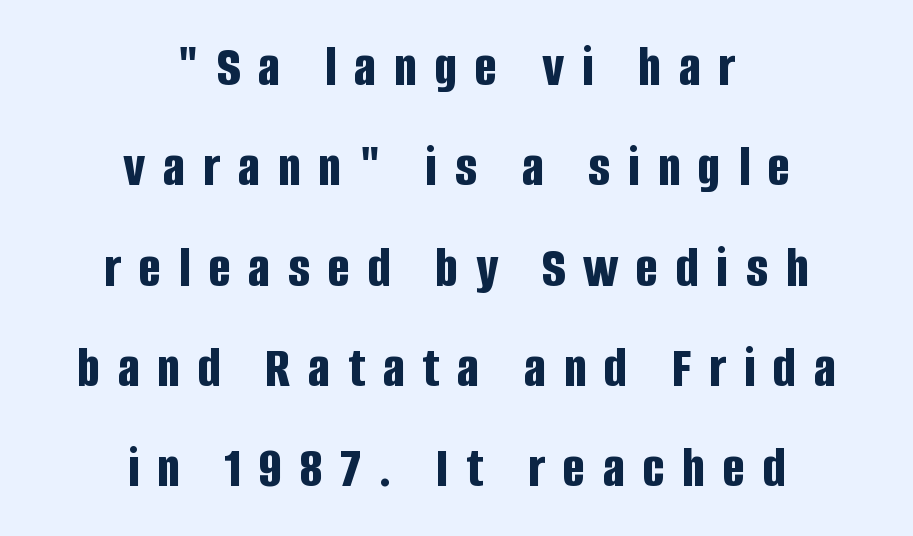
Tracking value appears strongly positive — letters spread wide. In terms of letterform style, serifs are entirely absent. The space directly below the letters is spotless. You could not count columns in this text — the font is proportionally spaced. This rendering uses center alignment, leaving both contours irregular but symmetric.
